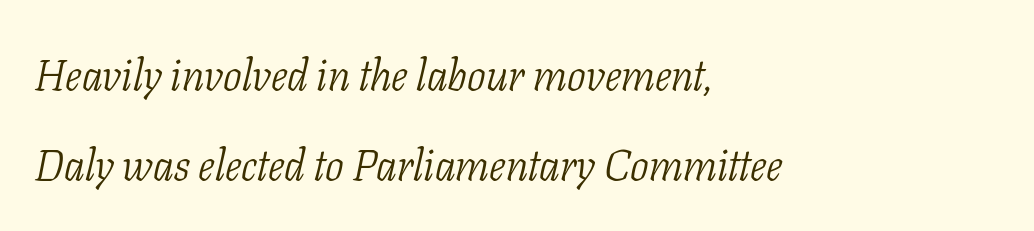
{"serif": "yes", "italic": "yes", "lean": "right", "slant_degrees": 11, "bold": "no", "weight": "light", "width": "condensed", "stroke_contrast": "low", "x_height": "medium", "monospaced": "no", "underline": "no", "align": "left", "line_spacing": "loose", "line_spacing_ratio": 2.05, "letter_spacing": "normal", "letter_spacing_em": 0.0, "glyph_px": 44}
